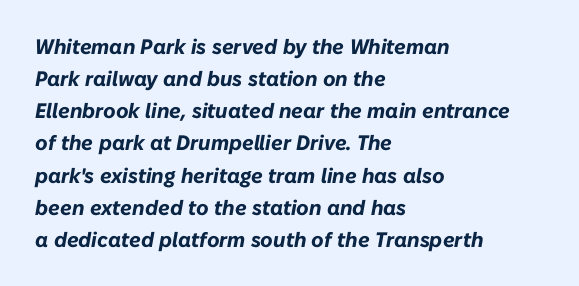
Q: Is the text bold? A: Yes.
Q: Is the text italic (slanted)? A: Yes, it leans right by about 10 degrees.
Q: Is the text underlined? A: No.
Q: How is the paragraph aligned? A: Left-aligned.
Q: Is the spacing between letters normal or unusually wide? A: Normal.
Q: Is the spacing between lines tight, normal or loose? A: Normal.
